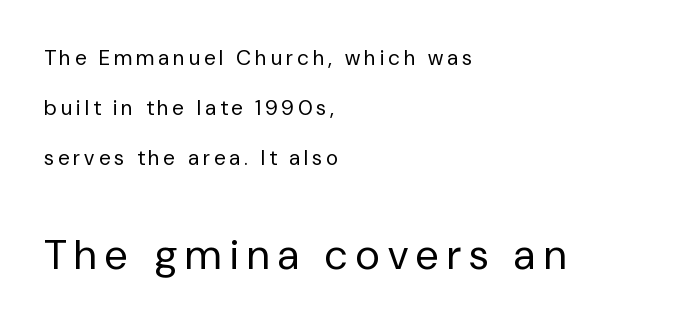
{"serif": "no", "italic": "no", "bold": "no", "weight": "regular", "width": "normal", "stroke_contrast": "low", "x_height": "medium", "monospaced": "no", "underline": "no", "align": "left", "line_spacing": "loose", "line_spacing_ratio": 2.37, "letter_spacing": "wide", "letter_spacing_em": 0.2, "larger_block": "second", "size_ratio": 2.0, "glyph_px": 42}
